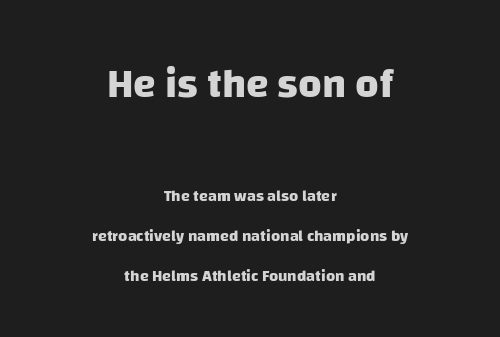
Q: Is the text bold? A: Yes.
Q: Is the typeface a serif or a sans-serif typeface? A: Sans-serif.
Q: Is the text underlined? A: No.
Q: How is the paragraph aligned? A: Centered.
Q: Is the spacing between letters normal or unusually wide? A: Normal.
Q: Is the spacing between lines tight, normal or loose? A: Loose.
Q: Which block of text is set in a larger size, the first (top) or the second (bottom)? A: The first (top) one.
Q: Width (condensed, normal, or wide)? A: Normal.
Q: Stroke contrast? A: Low.
Q: x-height? A: Large.
Q: Monospaced? A: No.
